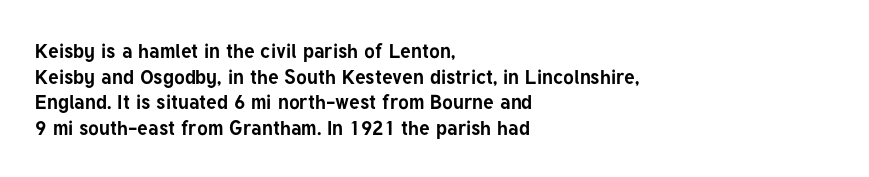
The letters stand straight up with perfectly vertical stems. The space directly below the letters is spotless. Letter spacing: default. Bold? Absolutely — the strokes are thick and heavy. The leading is moderate, giving the passage an even texture. The lines in this sample share a left origin and differ only in where they stop.
